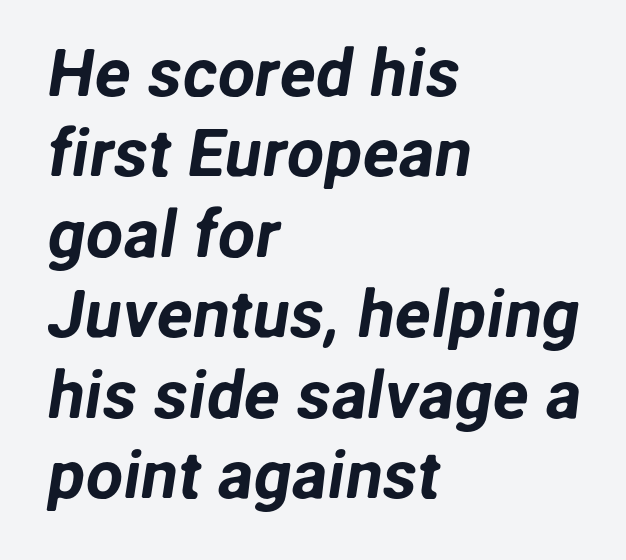
The image shows 67 px sans-serif type; set left-aligned, line spacing 1.2x, normal letter spacing, not underlined; low stroke contrast and a medium x-height.
